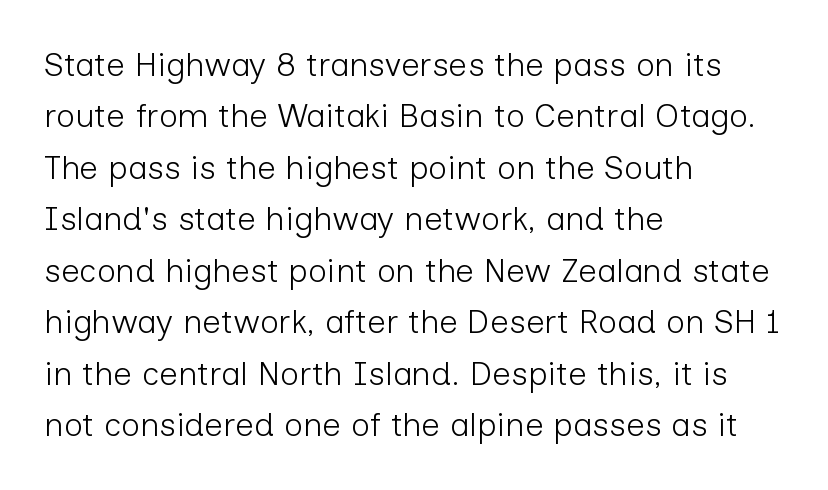
Q: Is the text bold? A: No.
Q: Is the text italic (slanted)? A: No, it is upright.
Q: Is the typeface a serif or a sans-serif typeface? A: Sans-serif.
Q: Is the text underlined? A: No.
Q: How is the paragraph aligned? A: Left-aligned.
Q: Is the spacing between letters normal or unusually wide? A: Normal.
Q: Is the spacing between lines tight, normal or loose? A: Normal.
Q: Width (condensed, normal, or wide)? A: Normal.
Q: Stroke contrast? A: Low.
Q: x-height? A: Medium.
Q: Monospaced? A: No.
